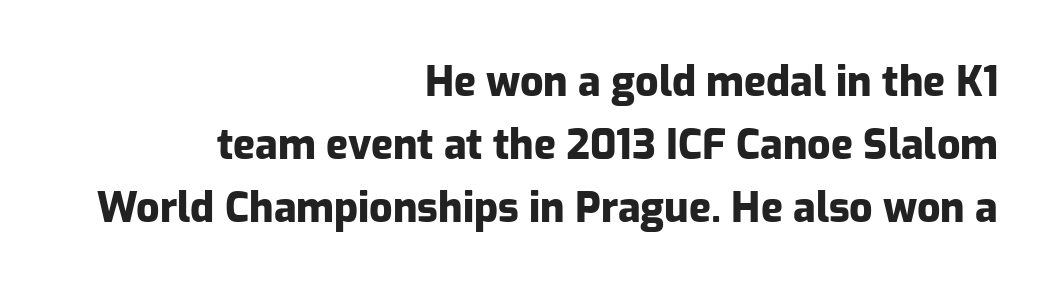
{"serif": "no", "italic": "no", "bold": "yes", "weight": "heavy", "width": "normal", "stroke_contrast": "low", "x_height": "medium", "monospaced": "no", "underline": "no", "align": "right", "line_spacing": "normal", "line_spacing_ratio": 1.54, "letter_spacing": "normal", "letter_spacing_em": 0.0, "glyph_px": 41}
